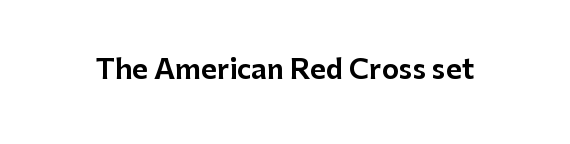
Q: Is the text italic (slanted)? A: No, it is upright.
Q: Is the text underlined? A: No.
Q: Is the spacing between letters normal or unusually wide? A: Normal.
